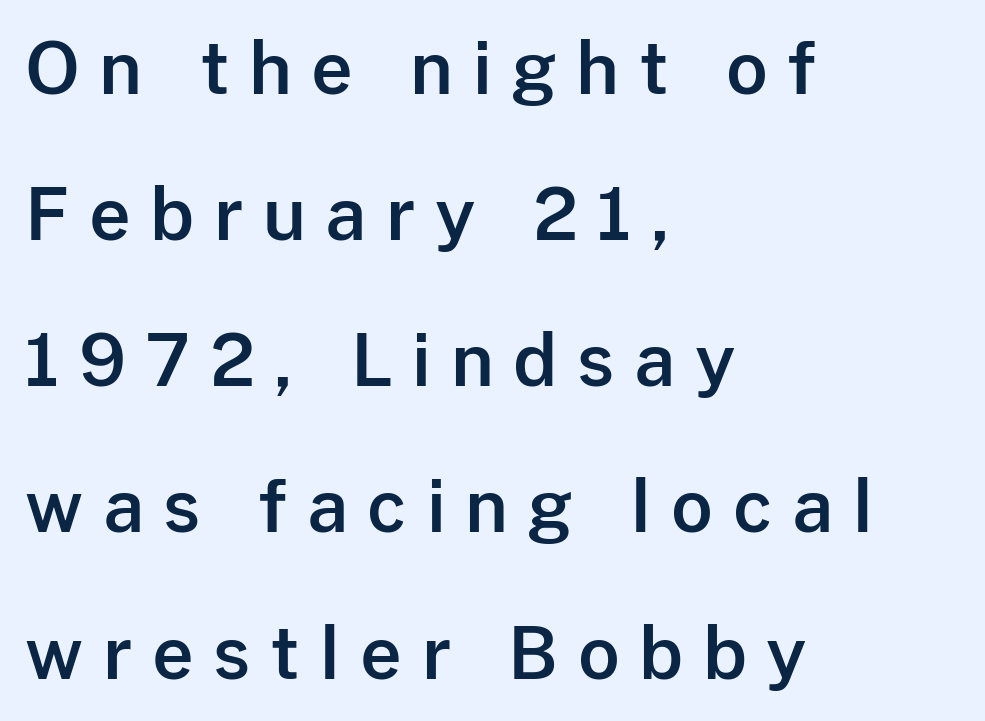
Q: Is the text italic (slanted)? A: No, it is upright.
Q: Is the typeface a serif or a sans-serif typeface? A: Sans-serif.
Q: Is the text underlined? A: No.
Q: How is the paragraph aligned? A: Left-aligned.
Q: Is the spacing between letters normal or unusually wide? A: Unusually wide.
Q: Is the spacing between lines tight, normal or loose? A: Loose.
Q: Width (condensed, normal, or wide)? A: Normal.
Q: Stroke contrast? A: Low.
Q: x-height? A: Medium.
Q: Monospaced? A: No.
